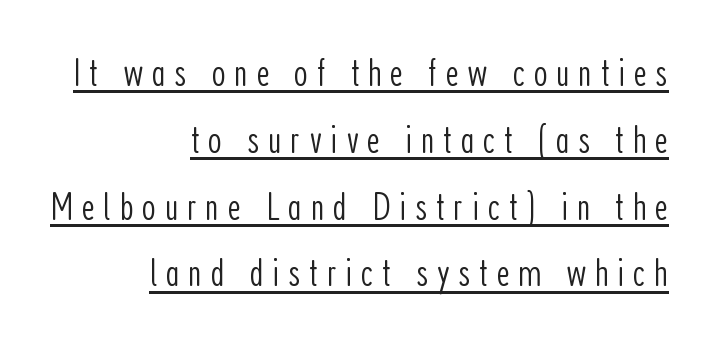
{"serif": "no", "italic": "no", "bold": "no", "weight": "light", "width": "condensed", "stroke_contrast": "low", "x_height": "medium", "monospaced": "no", "underline": "yes", "align": "right", "line_spacing": "normal", "line_spacing_ratio": 1.63, "letter_spacing": "wide", "letter_spacing_em": 0.2, "glyph_px": 41}
